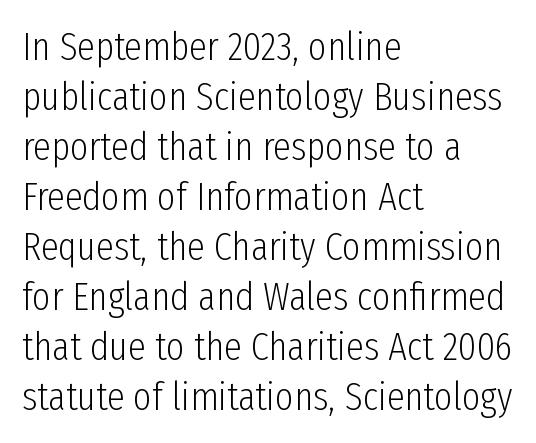
The passage shown is not underscored anywhere. Is there any slant? The stems are plumb. No feet cap the strokes, marking this as sans-serif type. Ink coverage per letter is moderate at most. Is the letter spacing exaggerated? No — it looks like the ordinary default. The lines sit at an ordinary, default distance from one another.
